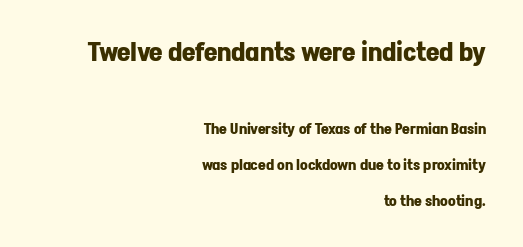
The image shows 26 px bold type, upright; set right-aligned, loose line spacing (2.4x), normal letter spacing, not underlined; the first (top) block is 1.73x larger.
